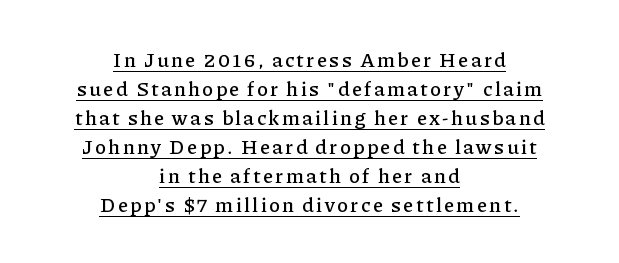
{"italic": "no", "underline": "yes", "align": "center", "line_spacing": "normal", "line_spacing_ratio": 1.45, "glyph_px": 20}
